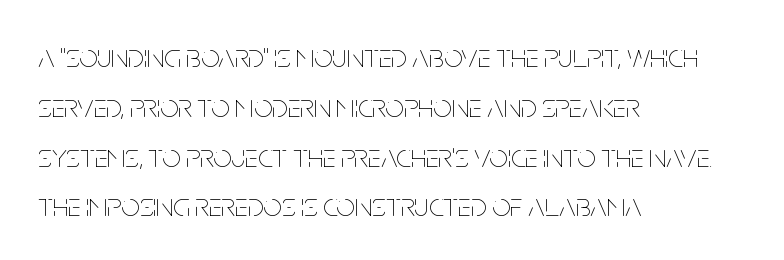
Q: Is the text bold? A: No.
Q: Is the text italic (slanted)? A: No, it is upright.
Q: Is the text underlined? A: No.
Q: How is the paragraph aligned? A: Left-aligned.
Q: Is the spacing between letters normal or unusually wide? A: Normal.
Q: Is the spacing between lines tight, normal or loose? A: Normal.
Q: Width (condensed, normal, or wide)? A: Condensed.
Q: Stroke contrast? A: Low.
Q: x-height? A: Large.
Q: Monospaced? A: No.
